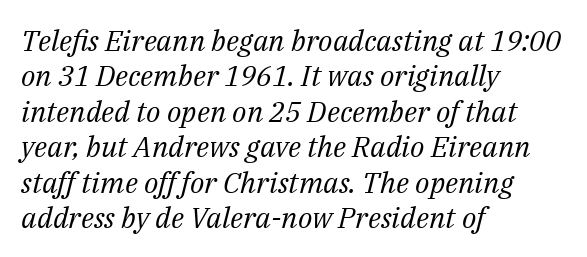
The image shows 29 px regular-weight serif type, italic (leaning right); set left-aligned, line spacing 1.22x, normal letter spacing, not underlined; medium stroke contrast and a medium x-height.
